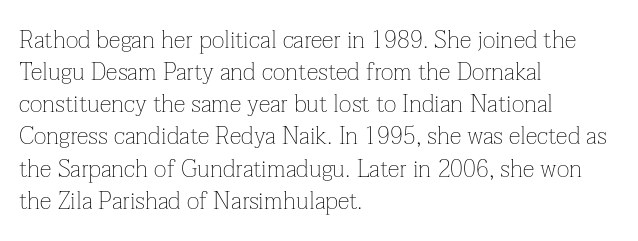
Q: Is the text bold? A: No.
Q: Is the text italic (slanted)? A: No, it is upright.
Q: Is the text underlined? A: No.
Q: How is the paragraph aligned? A: Left-aligned.
Q: Is the spacing between letters normal or unusually wide? A: Normal.
Q: Is the spacing between lines tight, normal or loose? A: Normal.
